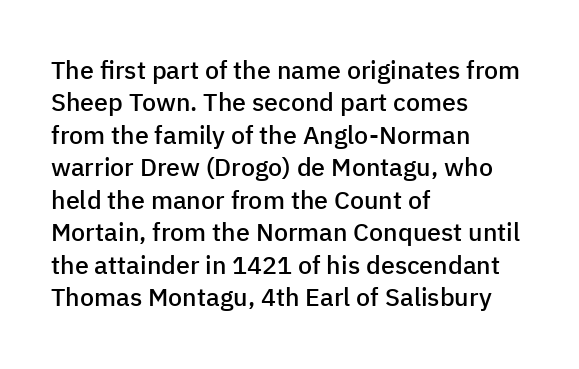
The image shows 25 px text type, upright; set left-aligned, normal line spacing (1.3x), normal letter spacing, not underlined.
